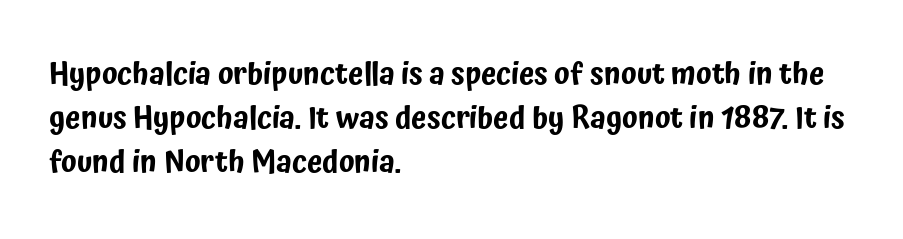
The rendering shows plain stroke endings on the letterforms — a sans-serif design. If you drew a line through each stem, it would be perfectly vertical. Here the designer chose a conventional face with non-uniform glyph widths. The lines sit at an ordinary, default distance from one another.
